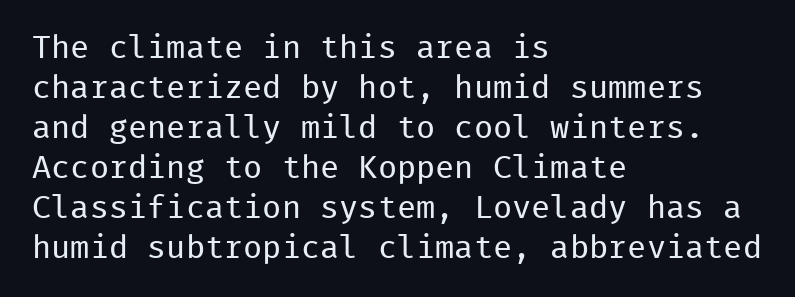
Beneath every word, the page is bare. Caption: multi-line text, flush left, ragged right. You could count columns in this text — the font is strictly monospaced. Ascenders rise straight up at ninety degrees. What's the leading like? Ordinary, nothing unusual.
